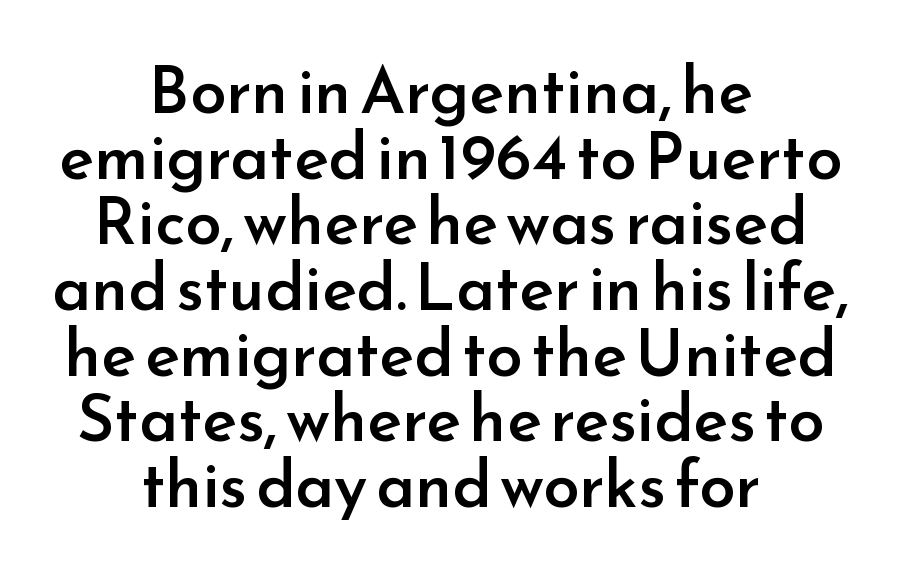
{"serif": "no", "italic": "no", "bold": "semi", "weight": "semibold", "width": "normal", "stroke_contrast": "low", "x_height": "small", "monospaced": "no", "underline": "no", "align": "center", "line_spacing": "tight", "line_spacing_ratio": 1.01, "letter_spacing": "normal", "letter_spacing_em": 0.0, "glyph_px": 65}
